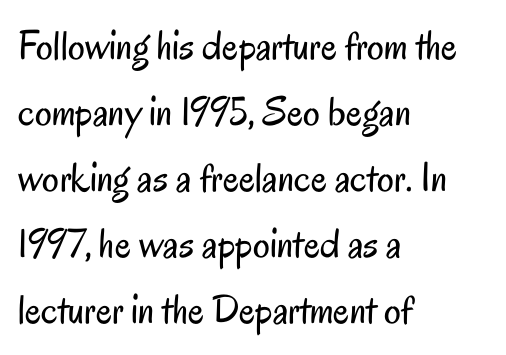
{"serif": "no", "italic": "no", "bold": "no", "weight": "regular", "width": "condensed", "stroke_contrast": "low", "x_height": "small", "monospaced": "no", "underline": "no", "align": "left", "line_spacing": "normal", "line_spacing_ratio": 1.57, "letter_spacing": "normal", "letter_spacing_em": 0.0, "glyph_px": 42}
